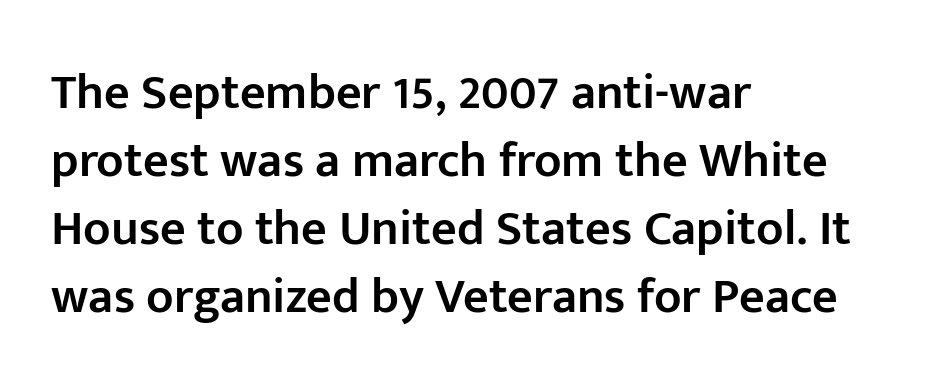
{"serif": "no", "italic": "no", "bold": "semi", "weight": "semibold", "width": "normal", "stroke_contrast": "low", "x_height": "medium", "monospaced": "no", "underline": "no", "align": "left", "line_spacing": "normal", "line_spacing_ratio": 1.36, "letter_spacing": "normal", "letter_spacing_em": 0.0, "glyph_px": 50}
